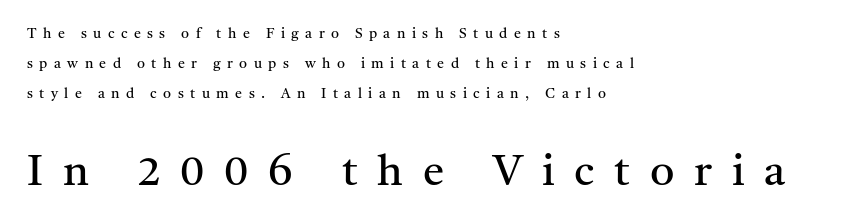
{"serif": "yes", "italic": "no", "bold": "no", "weight": "regular", "width": "normal", "stroke_contrast": "medium", "x_height": "medium", "monospaced": "no", "underline": "no", "align": "left", "line_spacing": "loose", "line_spacing_ratio": 2.16, "letter_spacing": "wide", "letter_spacing_em": 0.46, "larger_block": "second", "size_ratio": 3.07, "glyph_px": 43}
